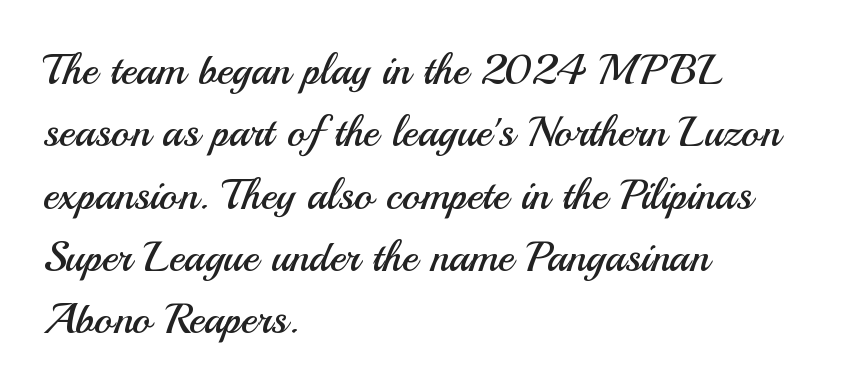
The image shows 43 px regular-weight sans-serif type; set left-aligned, normal line spacing (1.45x), normal letter spacing, not underlined; medium stroke contrast and a small x-height.
